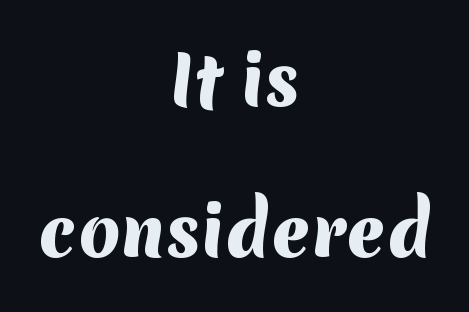
Q: Is the text bold? A: Yes.
Q: Is the typeface a serif or a sans-serif typeface? A: Sans-serif.
Q: Is the text underlined? A: No.
Q: How is the paragraph aligned? A: Centered.
Q: Is the spacing between letters normal or unusually wide? A: Normal.
Q: Is the spacing between lines tight, normal or loose? A: Loose.
Q: Width (condensed, normal, or wide)? A: Normal.
Q: Stroke contrast? A: Medium.
Q: x-height? A: Medium.
Q: Monospaced? A: No.
